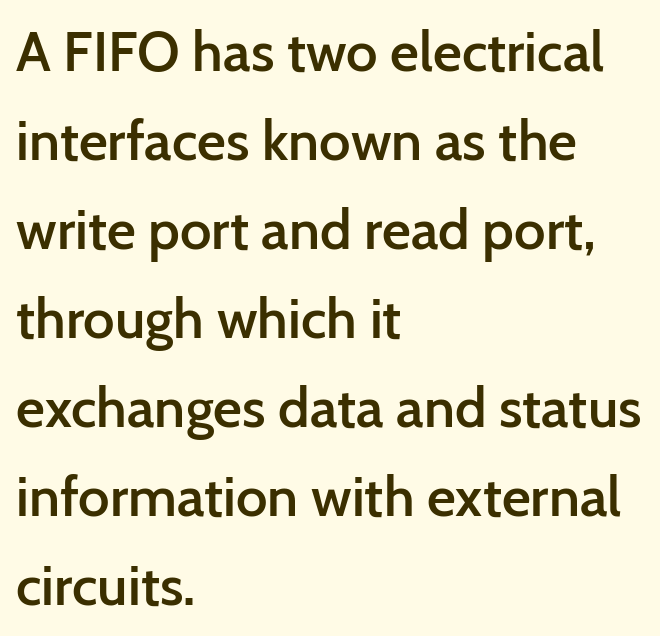
Q: Is the text bold? A: Semi-bold.
Q: Is the text italic (slanted)? A: No, it is upright.
Q: Is the typeface a serif or a sans-serif typeface? A: Sans-serif.
Q: Is the text underlined? A: No.
Q: How is the paragraph aligned? A: Left-aligned.
Q: Is the spacing between letters normal or unusually wide? A: Normal.
Q: Is the spacing between lines tight, normal or loose? A: Normal.
Q: Width (condensed, normal, or wide)? A: Normal.
Q: Stroke contrast? A: Low.
Q: x-height? A: Medium.
Q: Monospaced? A: No.
